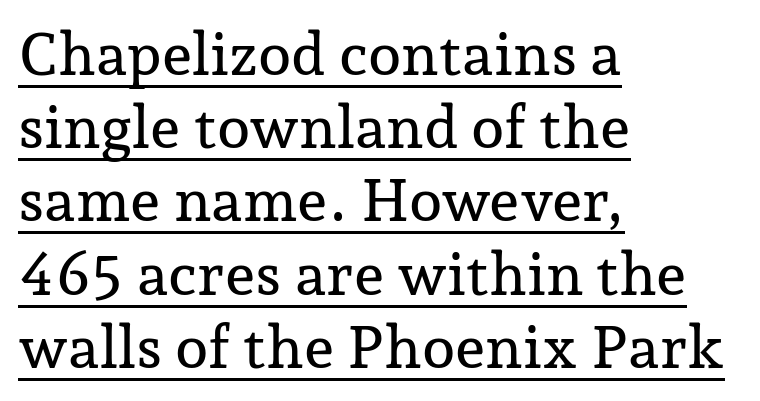
Q: Is the text italic (slanted)? A: No, it is upright.
Q: Is the typeface a serif or a sans-serif typeface? A: Serif.
Q: Is the text underlined? A: Yes.
Q: How is the paragraph aligned? A: Left-aligned.
Q: Is the spacing between letters normal or unusually wide? A: Normal.
Q: Width (condensed, normal, or wide)? A: Normal.
Q: Stroke contrast? A: Low.
Q: x-height? A: Medium.
Q: Monospaced? A: No.
